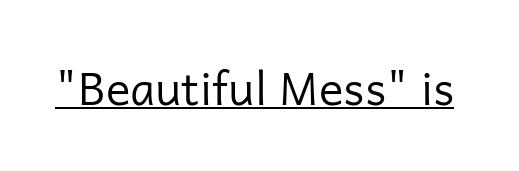
The image shows 46 px regular-weight sans-serif type, upright; set normal letter spacing, underlined; low stroke contrast and a medium x-height.
